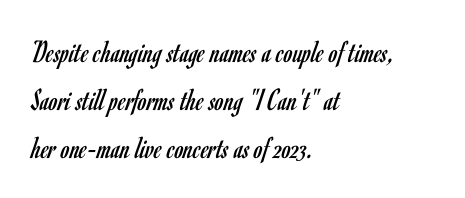
The typesetting does not lean heavy: it is not bold. Leading: standard. The characters display no serif detailing; their extremities are plain. Letter spacing: default. The foot of each line stays bare and open.
